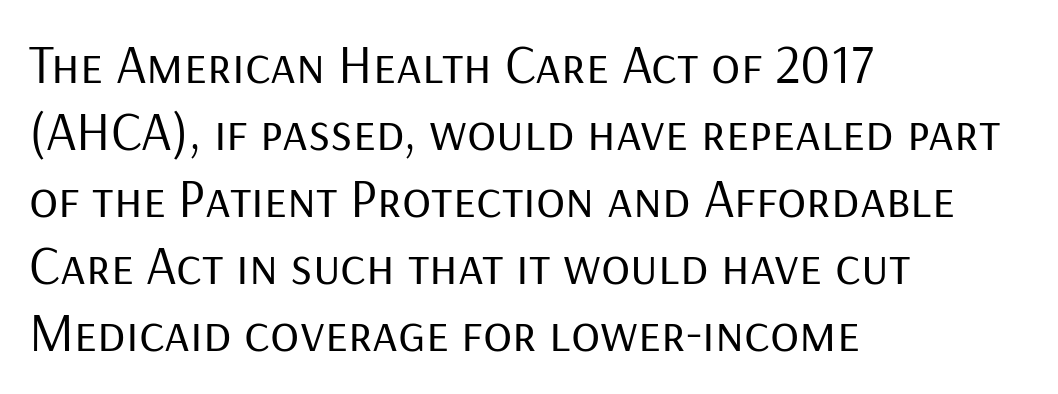
The image shows 54 px regular-weight sans-serif type, upright; set left-aligned, line spacing 1.24x, normal letter spacing, not underlined; low stroke contrast and a medium x-height.
